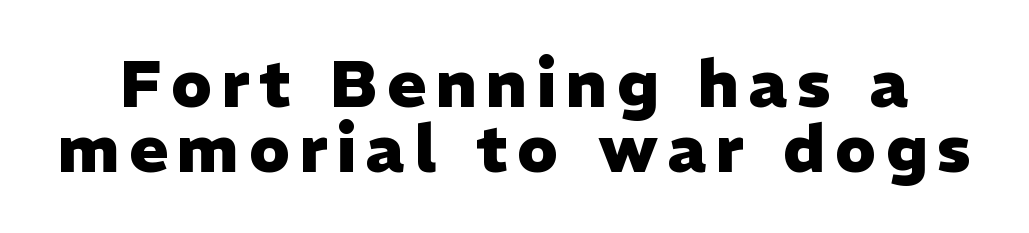
The image shows 65 px heavy sans-serif type, upright; set tight line spacing (1.0x), not underlined; low stroke contrast and a medium x-height.
